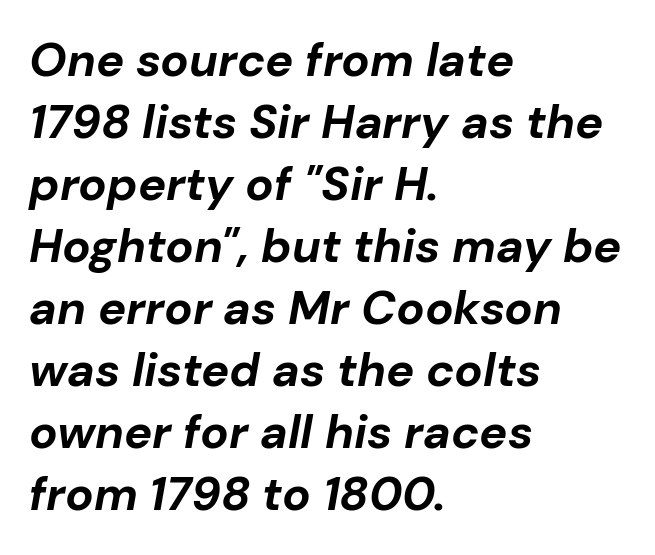
The image shows 47 px bold type, italic (leaning right); set left-aligned, normal line spacing (1.32x), normal letter spacing, not underlined; low stroke contrast and a medium x-height.
